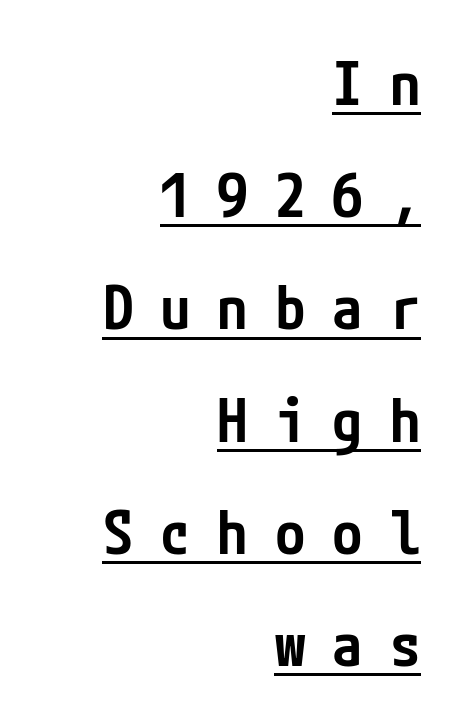
The image shows 61 px semibold, condensed sans-serif type, upright; set right-aligned, line spacing 1.84x, unusually wide letter spacing (+0.44 em), underlined; low stroke contrast and a medium x-height.
